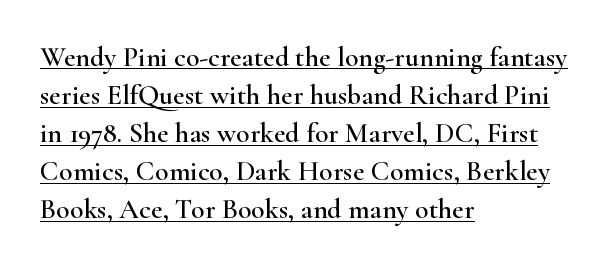
The image shows 28 px wide serif type, upright; set left-aligned, normal line spacing (1.36x), normal letter spacing, underlined; high stroke contrast and a small x-height.
